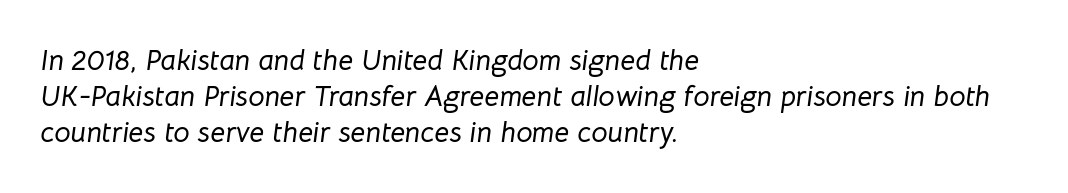
{"italic": "yes", "lean": "right", "slant_degrees": 8, "width": "normal", "stroke_contrast": "low", "x_height": "medium", "monospaced": "no", "underline": "no", "align": "left", "line_spacing": "normal", "line_spacing_ratio": 1.25, "letter_spacing": "normal", "letter_spacing_em": 0.0, "glyph_px": 29}
